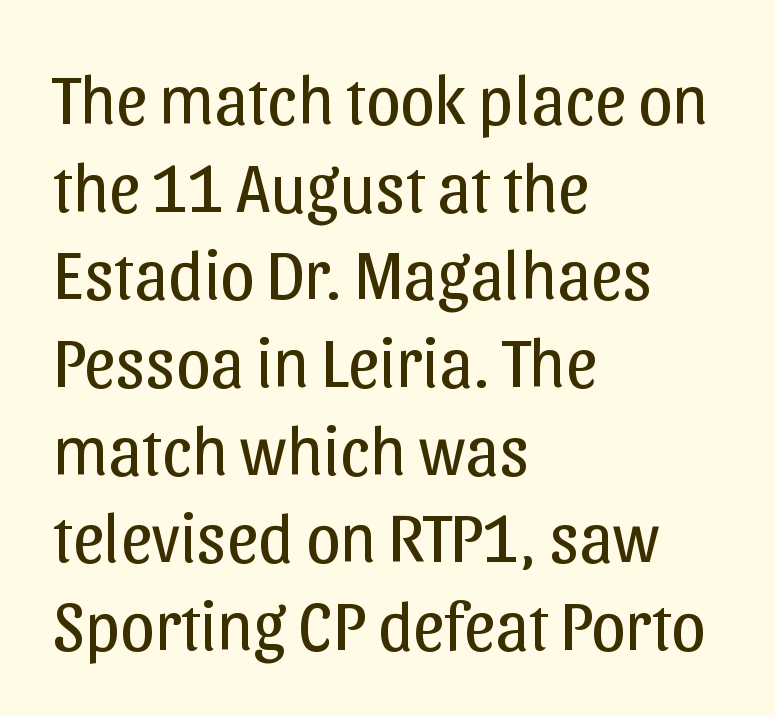
A typesetter would call this leading conventional body-copy spacing. Horizontal alignment here is leftward, the default for most running prose. The zone under the glyphs is completely vacant. The gaps between neighbouring characters are ordinary and unremarkable. Caption: face not bold, strokes unweighted.
